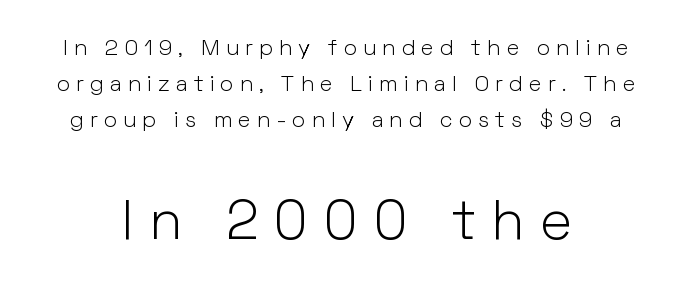
The image shows 55 px light sans-serif type, upright; set centered, normal line spacing (1.63x), unusually wide letter spacing (+0.28 em), not underlined; the second (bottom) block is 2.5x larger; low stroke contrast and a medium x-height.
